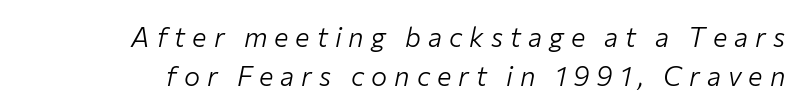
Heaviness? Minimal to ordinary, like unemphasized prose. The rows are spaced the way most documents space them. Rendered with sloped, italic letterforms. Plain, unruled lines of type.
